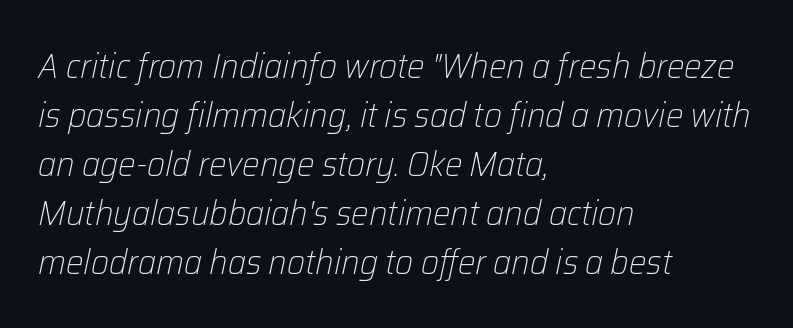
The image shows 35 px light type, italic (leaning right); set left-aligned, normal line spacing (1.4x), normal letter spacing, not underlined; low stroke contrast and a medium x-height.
